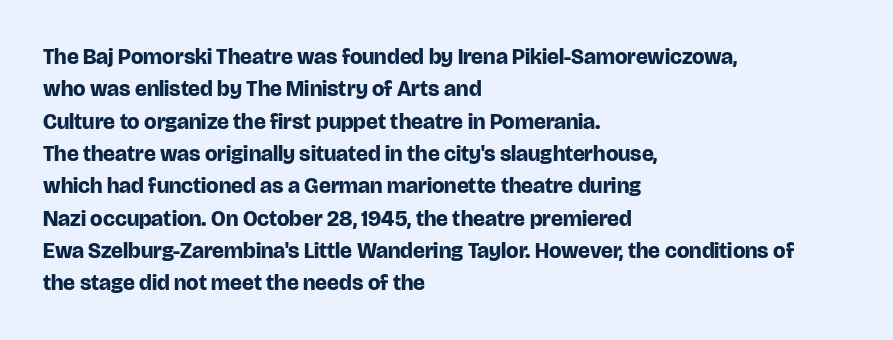
{"italic": "no", "bold": "yes", "underline": "no", "align": "left", "line_spacing": "normal", "line_spacing_ratio": 1.47, "letter_spacing": "normal", "letter_spacing_em": 0.0, "glyph_px": 22}
